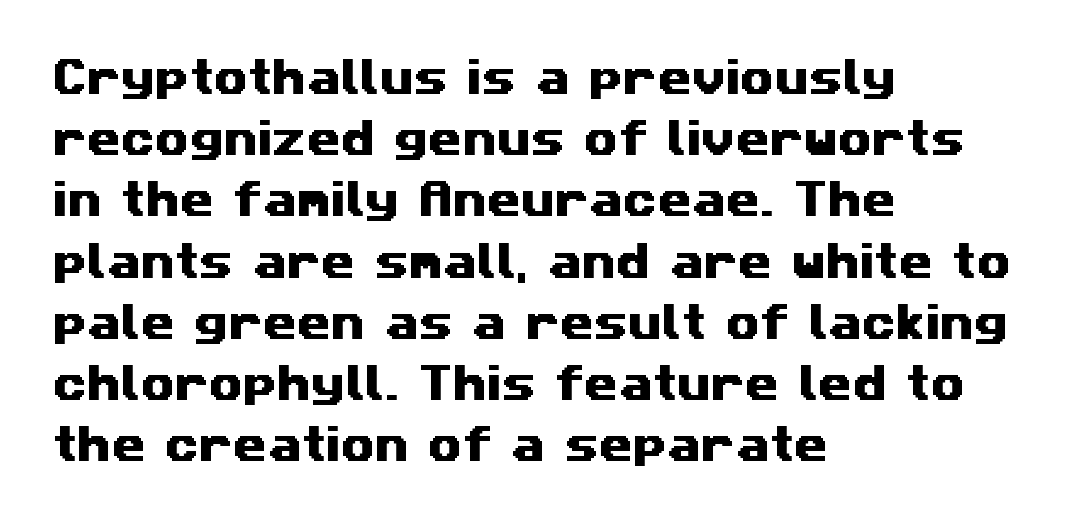
{"serif": "no", "width": "wide", "stroke_contrast": "medium", "x_height": "medium", "monospaced": "no", "underline": "no", "align": "left", "line_spacing": "normal", "line_spacing_ratio": 1.57, "letter_spacing": "normal", "letter_spacing_em": 0.0, "glyph_px": 39}
